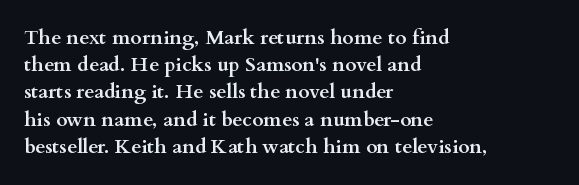
{"italic": "no", "bold": "yes", "underline": "no", "align": "left", "line_spacing": "normal", "line_spacing_ratio": 1.36, "letter_spacing": "normal", "letter_spacing_em": 0.0, "glyph_px": 20}
